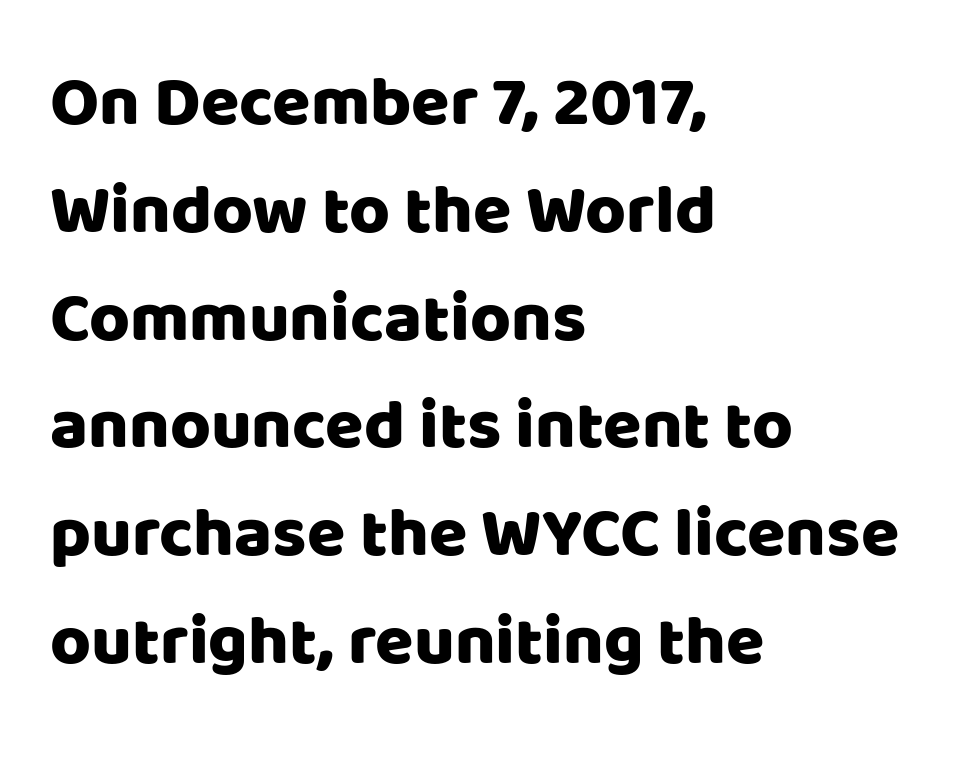
Q: Is the text italic (slanted)? A: No, it is upright.
Q: Is the typeface a serif or a sans-serif typeface? A: Sans-serif.
Q: Is the text underlined? A: No.
Q: How is the paragraph aligned? A: Left-aligned.
Q: Is the spacing between letters normal or unusually wide? A: Normal.
Q: Is the spacing between lines tight, normal or loose? A: Normal.
Q: Width (condensed, normal, or wide)? A: Normal.
Q: Stroke contrast? A: Low.
Q: x-height? A: Large.
Q: Monospaced? A: No.
